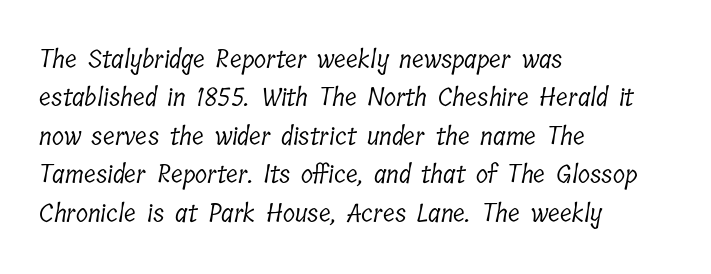
The space beneath each line is pristine and unruled. Layout note: lines flush left. This is not heavy type; no bold has been used. Reading down the column, the eye jumps a familiar distance to each next line.
